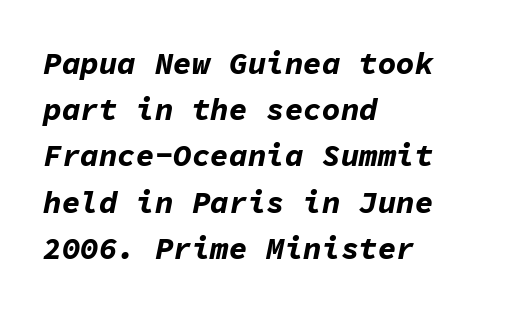
Q: Is the text bold? A: Yes.
Q: Is the text italic (slanted)? A: Yes, it leans right by about 11 degrees.
Q: Is the text underlined? A: No.
Q: How is the paragraph aligned? A: Left-aligned.
Q: Is the spacing between letters normal or unusually wide? A: Normal.
Q: Is the spacing between lines tight, normal or loose? A: Normal.
Q: Width (condensed, normal, or wide)? A: Normal.
Q: Stroke contrast? A: Low.
Q: x-height? A: Medium.
Q: Monospaced? A: Yes.
